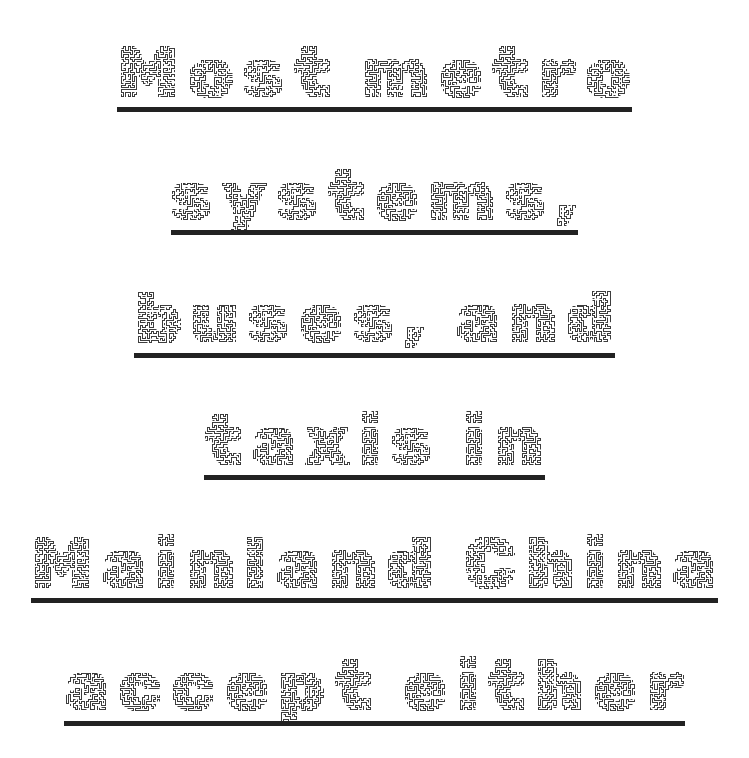
The image shows 73 px thin type, upright; set centered, normal line spacing (1.68x), underlined; a medium x-height.
